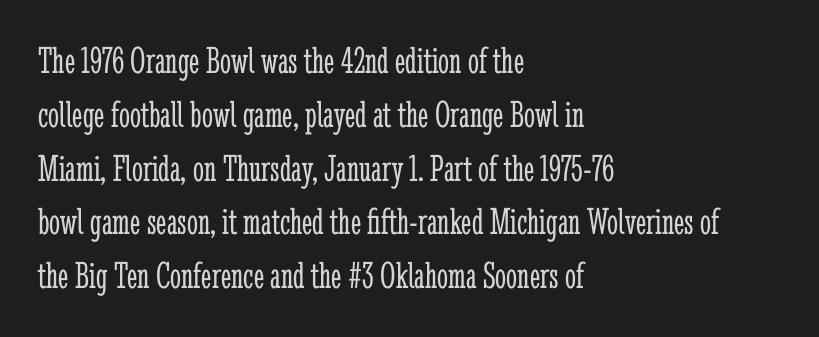
The image shows 39 px light, condensed serif type, upright; set left-aligned, normal line spacing (1.38x), normal letter spacing, not underlined; low stroke contrast and a medium x-height.
